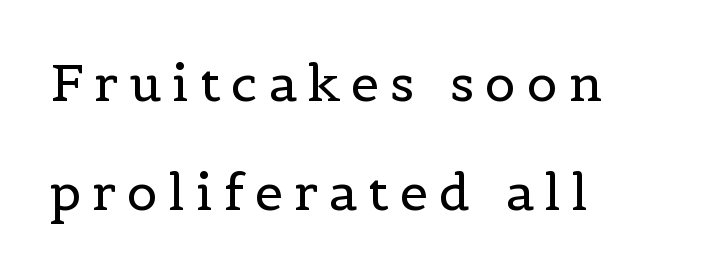
The image shows 51 px regular-weight serif type, upright; set left-aligned, loose line spacing (2.14x), unusually wide letter spacing (+0.21 em), not underlined; a medium x-height.
